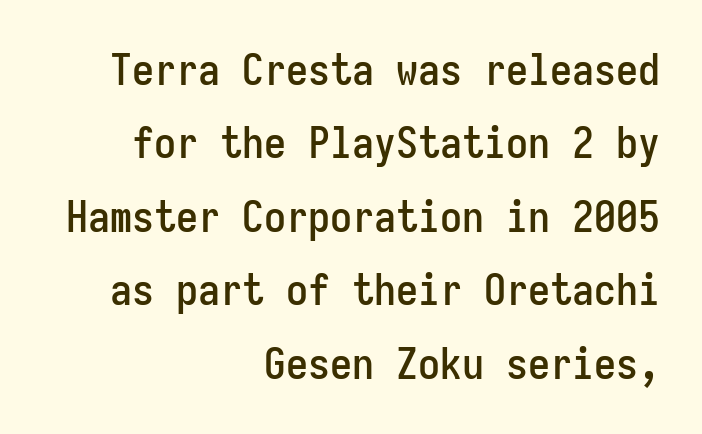
The image shows 44 px condensed sans-serif type, upright, monospaced; set right-aligned, normal line spacing (1.67x), normal letter spacing, not underlined; low stroke contrast and a medium x-height.
